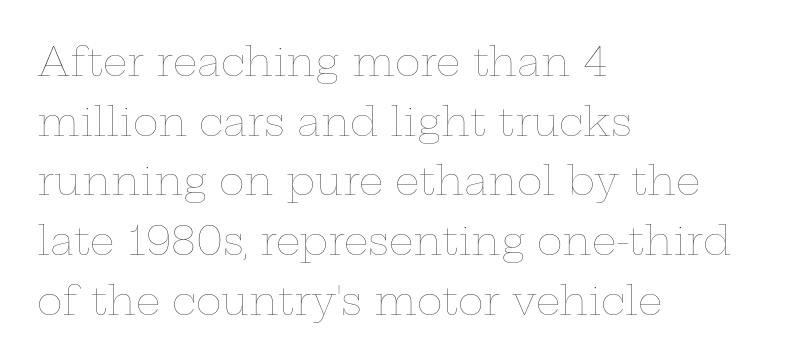
Q: Is the text bold? A: No.
Q: Is the text italic (slanted)? A: No, it is upright.
Q: Is the text underlined? A: No.
Q: How is the paragraph aligned? A: Left-aligned.
Q: Is the spacing between letters normal or unusually wide? A: Normal.
Q: Is the spacing between lines tight, normal or loose? A: Normal.
Q: Width (condensed, normal, or wide)? A: Wide.
Q: Stroke contrast? A: Low.
Q: x-height? A: Medium.
Q: Monospaced? A: No.
